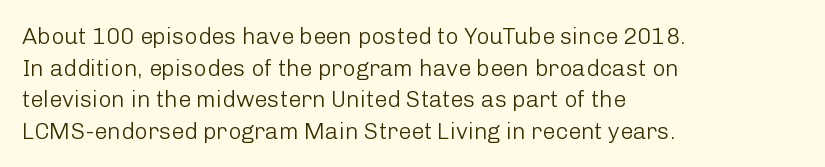
The image shows 23 px text type, upright; set left-aligned, normal line spacing (1.37x), normal letter spacing, not underlined.
